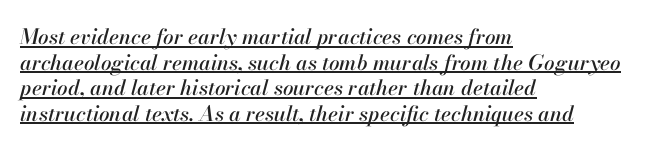
{"italic": "yes", "lean": "right", "slant_degrees": 13, "underline": "yes", "align": "left", "line_spacing_ratio": 1.22, "letter_spacing": "normal", "letter_spacing_em": 0.0, "glyph_px": 21}
